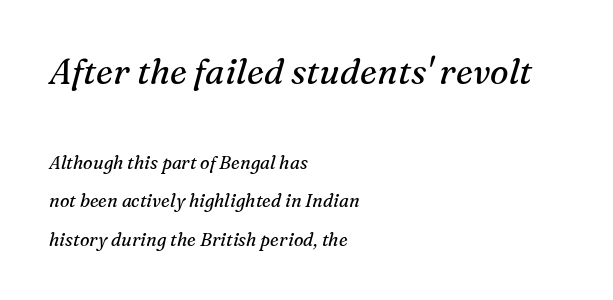
{"serif": "yes", "italic": "yes", "lean": "right", "slant_degrees": 16, "bold": "no", "weight": "regular", "width": "normal", "stroke_contrast": "medium", "x_height": "medium", "monospaced": "no", "underline": "no", "align": "left", "line_spacing": "loose", "line_spacing_ratio": 2.12, "letter_spacing": "normal", "letter_spacing_em": 0.0, "larger_block": "first", "size_ratio": 1.94, "glyph_px": 35}
